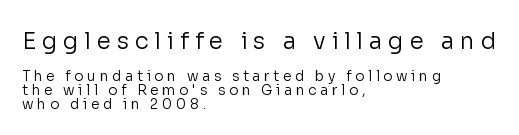
Weight: not bold — regular or lighter. The typesetter chose a ragged-right arrangement here. The foot of each line stays bare and open. This sample trades vertical openness for compactness between lines. Upright lettering throughout.
